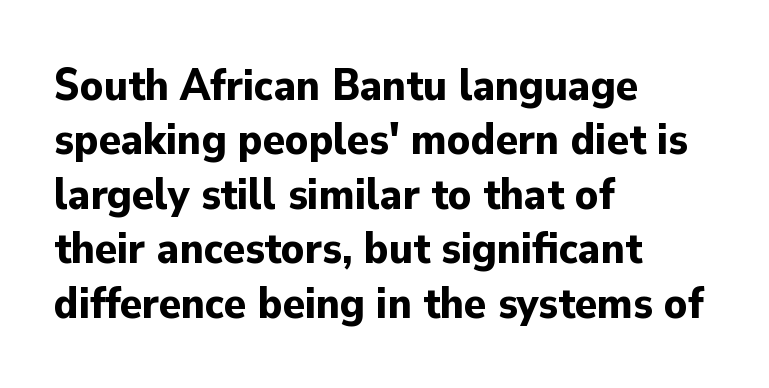
Q: Is the text bold? A: Yes.
Q: Is the text italic (slanted)? A: No, it is upright.
Q: Is the typeface a serif or a sans-serif typeface? A: Sans-serif.
Q: Is the text underlined? A: No.
Q: How is the paragraph aligned? A: Left-aligned.
Q: Is the spacing between letters normal or unusually wide? A: Normal.
Q: Width (condensed, normal, or wide)? A: Normal.
Q: Stroke contrast? A: Low.
Q: x-height? A: Small.
Q: Monospaced? A: No.
